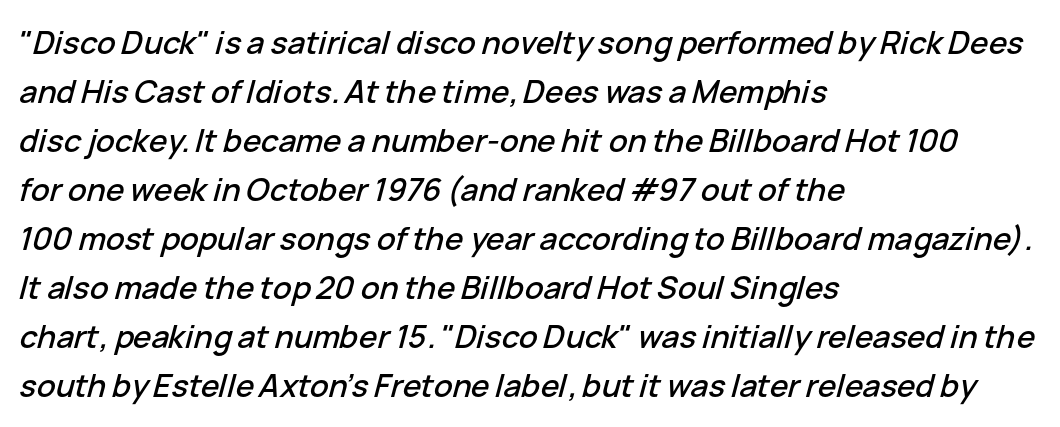
The image shows 31 px text type, italic (leaning right); set left-aligned, normal line spacing (1.58x), normal letter spacing, not underlined; low stroke contrast and a medium x-height.
